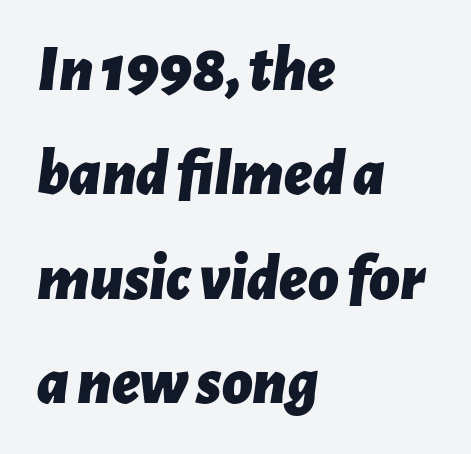
The image shows 66 px bold type, italic (leaning right); set left-aligned, normal line spacing (1.58x), normal letter spacing, not underlined; low stroke contrast and a medium x-height.
